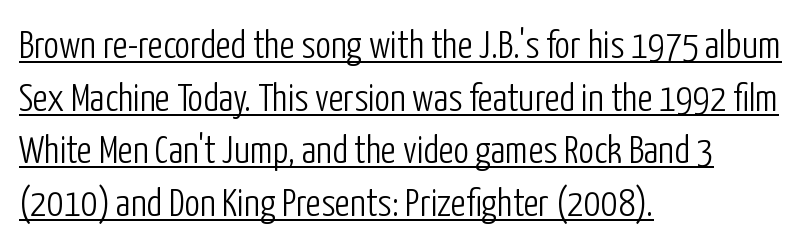
The image shows 39 px light, condensed sans-serif type, upright; set left-aligned, normal line spacing (1.35x), normal letter spacing, underlined; low stroke contrast and a medium x-height.
